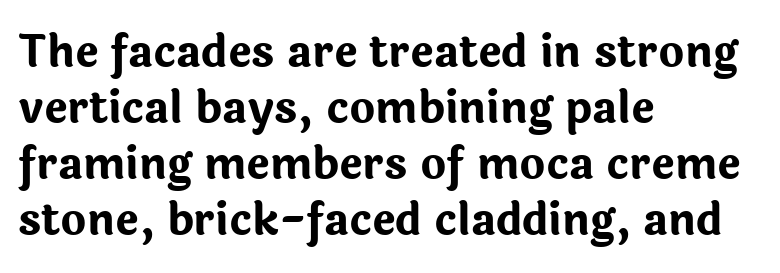
The image shows 44 px bold sans-serif type, upright; set left-aligned, normal line spacing (1.27x), normal letter spacing, not underlined; low stroke contrast and a medium x-height.
